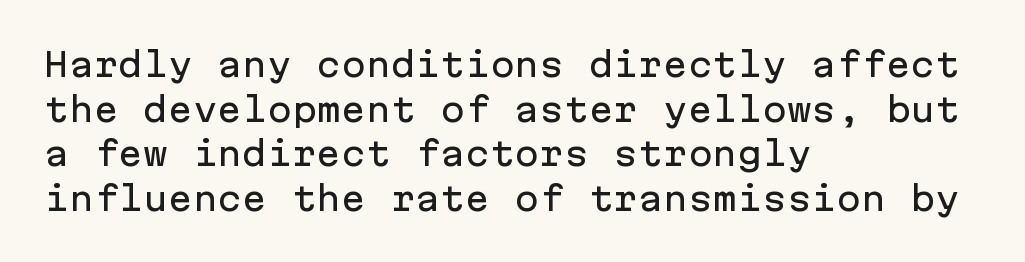
Q: Is the text italic (slanted)? A: No, it is upright.
Q: Is the typeface a serif or a sans-serif typeface? A: Sans-serif.
Q: Is the text underlined? A: No.
Q: How is the paragraph aligned? A: Left-aligned.
Q: Is the spacing between letters normal or unusually wide? A: Normal.
Q: Is the spacing between lines tight, normal or loose? A: Normal.
Q: Width (condensed, normal, or wide)? A: Normal.
Q: Stroke contrast? A: Low.
Q: x-height? A: Medium.
Q: Monospaced? A: Yes.
